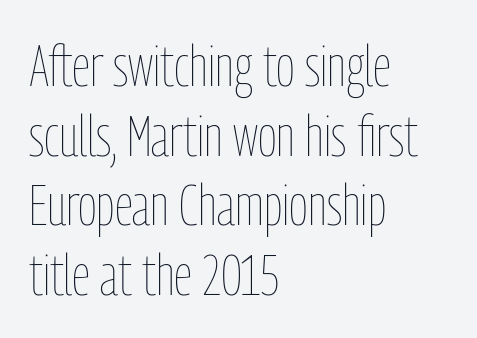
Q: Is the text bold? A: No.
Q: Is the text italic (slanted)? A: No, it is upright.
Q: Is the text underlined? A: No.
Q: How is the paragraph aligned? A: Left-aligned.
Q: Is the spacing between letters normal or unusually wide? A: Normal.
Q: Width (condensed, normal, or wide)? A: Condensed.
Q: Stroke contrast? A: Low.
Q: x-height? A: Medium.
Q: Monospaced? A: No.
